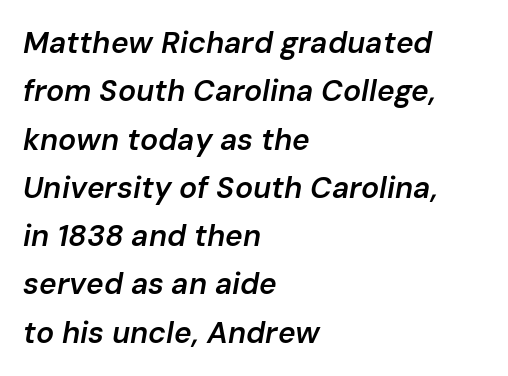
Q: Is the text bold? A: Semi-bold.
Q: Is the text italic (slanted)? A: Yes, it leans right by about 10 degrees.
Q: Is the text underlined? A: No.
Q: How is the paragraph aligned? A: Left-aligned.
Q: Is the spacing between letters normal or unusually wide? A: Normal.
Q: Is the spacing between lines tight, normal or loose? A: Normal.
Q: Width (condensed, normal, or wide)? A: Normal.
Q: Stroke contrast? A: Low.
Q: x-height? A: Medium.
Q: Monospaced? A: No.
